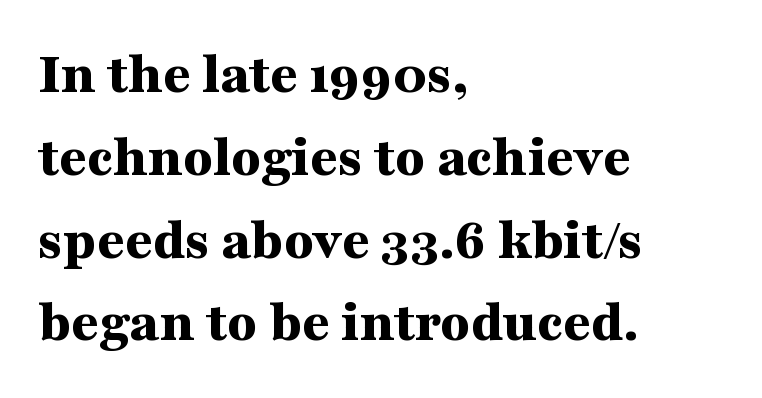
{"serif": "yes", "italic": "no", "bold": "yes", "weight": "bold", "width": "wide", "stroke_contrast": "medium", "x_height": "medium", "monospaced": "no", "underline": "no", "align": "left", "line_spacing": "normal", "line_spacing_ratio": 1.38, "letter_spacing": "normal", "letter_spacing_em": 0.0, "glyph_px": 60}
